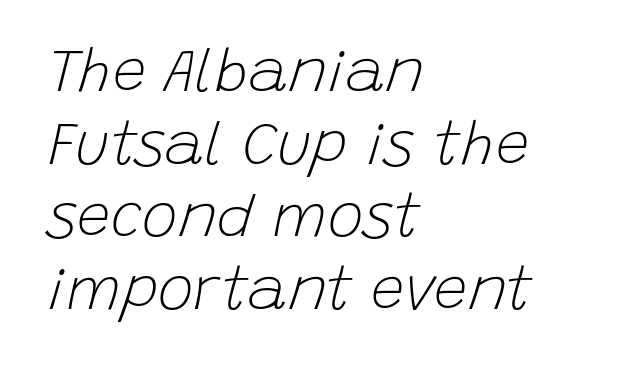
Q: Is the text bold? A: No.
Q: Is the text italic (slanted)? A: Yes, it leans right by about 15 degrees.
Q: Is the text underlined? A: No.
Q: How is the paragraph aligned? A: Left-aligned.
Q: Is the spacing between letters normal or unusually wide? A: Normal.
Q: Width (condensed, normal, or wide)? A: Normal.
Q: Stroke contrast? A: Low.
Q: x-height? A: Large.
Q: Monospaced? A: No.
